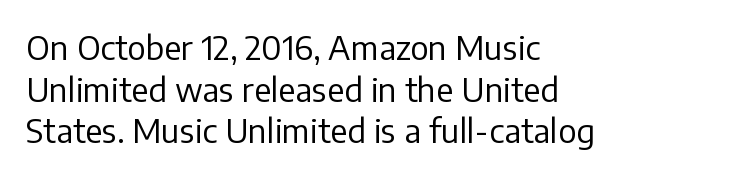
The weight would be labelled regular, book, light, or lighter still. These lines keep a tight, regular rhythm from letter to letter. The rendering uses natural spacing where letterforms have individual widths. A bare baseline throughout the passage. The typesetter chose a ragged-right arrangement here. The font's upright variant was chosen for this text.
